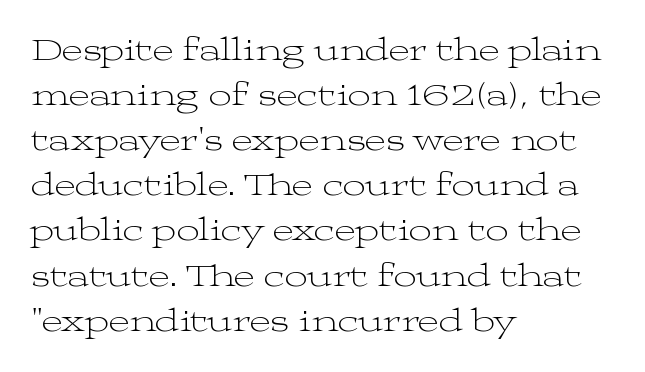
Q: Is the text bold? A: No.
Q: Is the text italic (slanted)? A: No, it is upright.
Q: Is the typeface a serif or a sans-serif typeface? A: Serif.
Q: Is the text underlined? A: No.
Q: How is the paragraph aligned? A: Left-aligned.
Q: Is the spacing between letters normal or unusually wide? A: Normal.
Q: Is the spacing between lines tight, normal or loose? A: Normal.
Q: Width (condensed, normal, or wide)? A: Wide.
Q: Stroke contrast? A: Medium.
Q: x-height? A: Medium.
Q: Monospaced? A: No.
